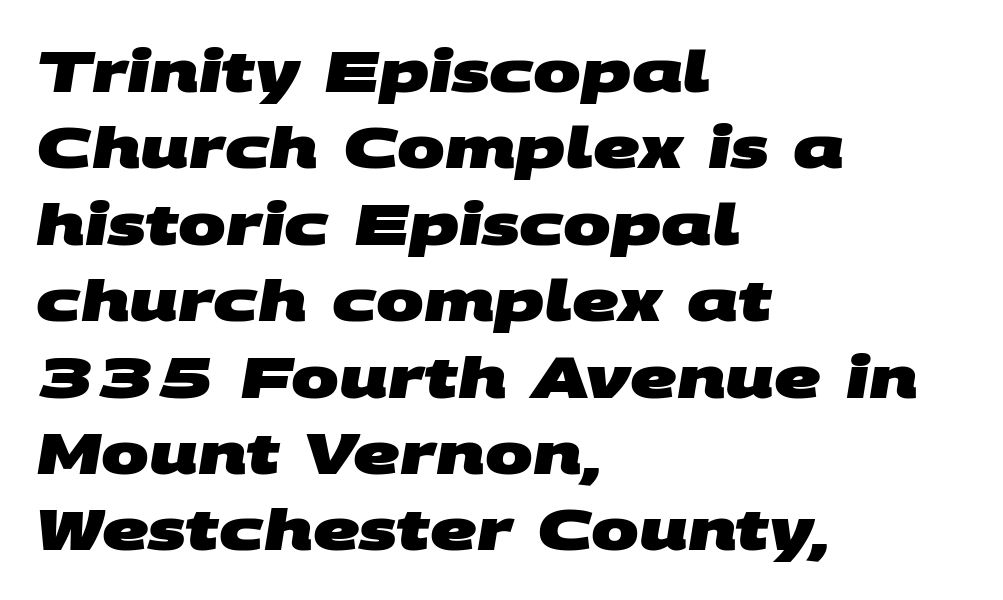
Q: Is the text bold? A: Yes.
Q: Is the typeface a serif or a sans-serif typeface? A: Sans-serif.
Q: Is the text underlined? A: No.
Q: How is the paragraph aligned? A: Left-aligned.
Q: Is the spacing between letters normal or unusually wide? A: Normal.
Q: Is the spacing between lines tight, normal or loose? A: Normal.
Q: Width (condensed, normal, or wide)? A: Wide.
Q: Stroke contrast? A: Medium.
Q: x-height? A: Large.
Q: Monospaced? A: No.
